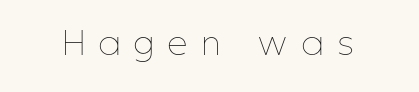
Is the letter spacing exaggerated? Yes — the characters are pushed far apart. The letters advance in unequal steps, a hallmark of proportional type. Upright lettering throughout. The letterforms sit at book weight or below. Descenders hang freely into open space.
